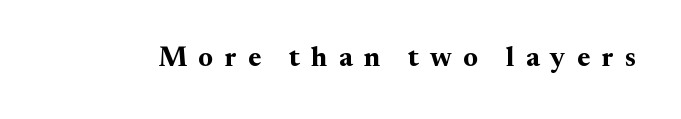
{"serif": "yes", "italic": "no", "bold": "yes", "weight": "bold", "width": "normal", "stroke_contrast": "medium", "x_height": "small", "monospaced": "no", "underline": "no", "letter_spacing": "wide", "letter_spacing_em": 0.4, "glyph_px": 28}
